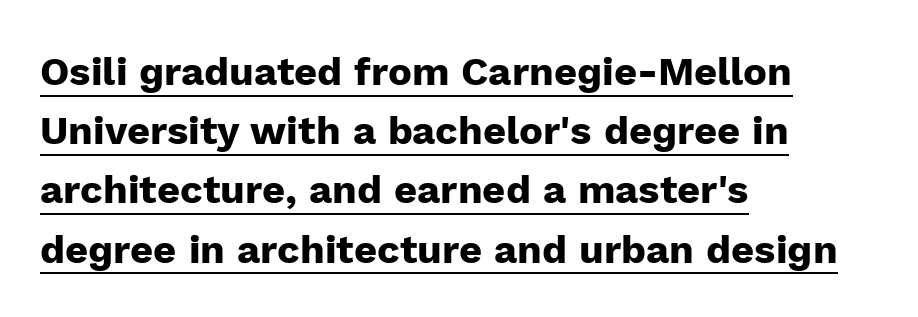
{"serif": "no", "italic": "no", "bold": "yes", "weight": "heavy", "width": "normal", "stroke_contrast": "low", "x_height": "medium", "monospaced": "no", "underline": "yes", "align": "left", "line_spacing": "normal", "line_spacing_ratio": 1.48, "letter_spacing": "normal", "letter_spacing_em": 0.0, "glyph_px": 40}
